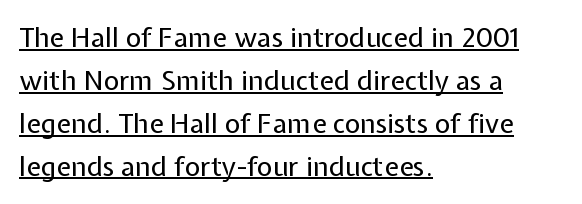
Q: Is the text bold? A: No.
Q: Is the text italic (slanted)? A: No, it is upright.
Q: Is the text underlined? A: Yes.
Q: How is the paragraph aligned? A: Left-aligned.
Q: Is the spacing between letters normal or unusually wide? A: Normal.
Q: Is the spacing between lines tight, normal or loose? A: Normal.
